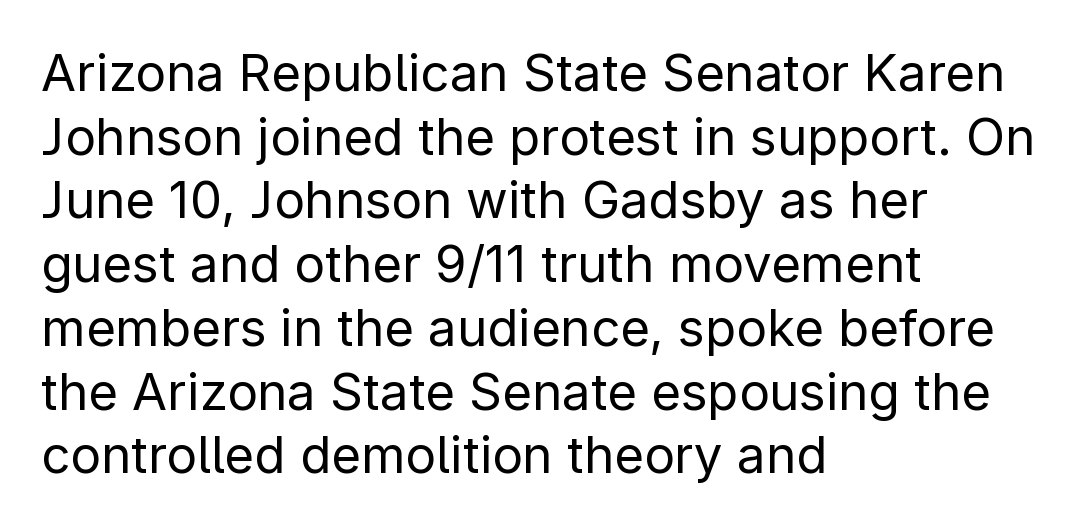
A classic flush-left, rag-right setting is used for this passage. Vertically, the passage feels balanced, rows spaced as you'd expect. Does the type have serifs? No, each stem ends abruptly. The type is set solid horizontally, with unmodified tracking. The foot of each line stays bare and open.
